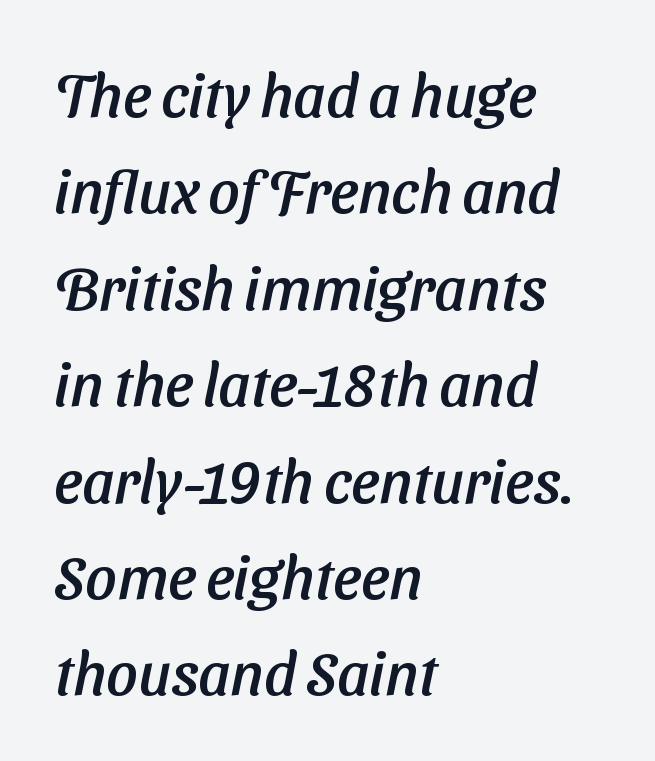
{"serif": "no", "width": "normal", "stroke_contrast": "low", "x_height": "medium", "monospaced": "no", "underline": "no", "align": "left", "line_spacing": "normal", "line_spacing_ratio": 1.58, "letter_spacing": "normal", "letter_spacing_em": 0.0, "glyph_px": 61}
